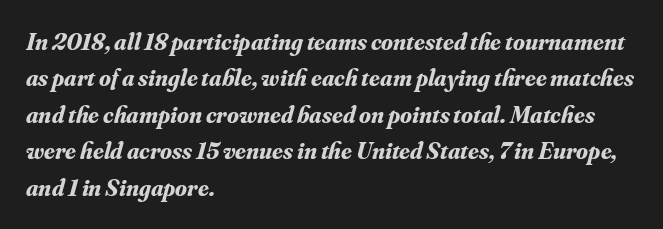
A full-strength bold gives these letters their thick strokes. A typesetter would mark this as italic. Check under the words: just untouched page. The passage is arranged the way most books set body copy — flush left.
